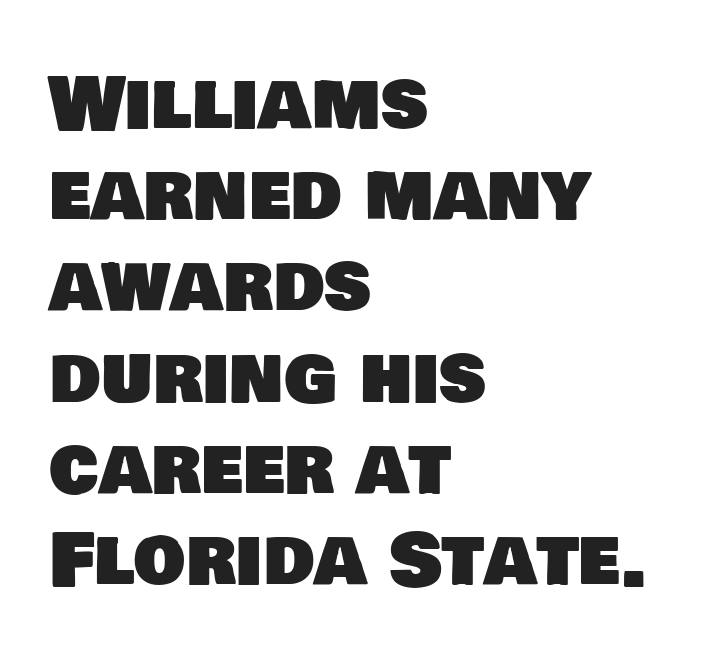
Spacing between characters is what you'd get straight out of the box. What kind of face is this? One without serifs — a sans. The passage shown is typed in a proportional face where columns would drift. Is the block centered? No — it sits flush against the left margin.
